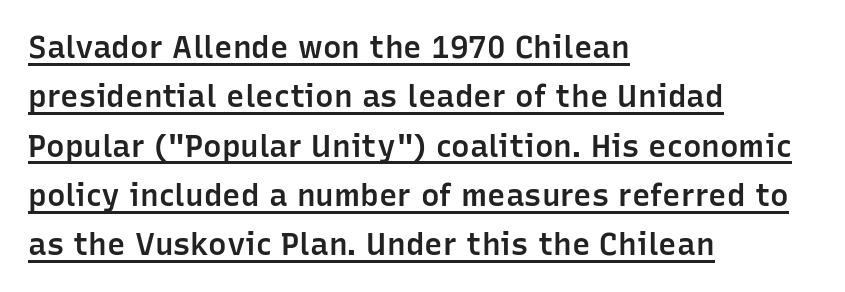
The passage shown is typed in a proportional face where columns would drift. Look at the tracking — it's just the regular setting, nothing added. Honestly, the row spacing looks completely unremarkable. This is sans-serif lettering, the kind often seen on screens and signage. Is the block centered? No — it sits flush against the left margin.
